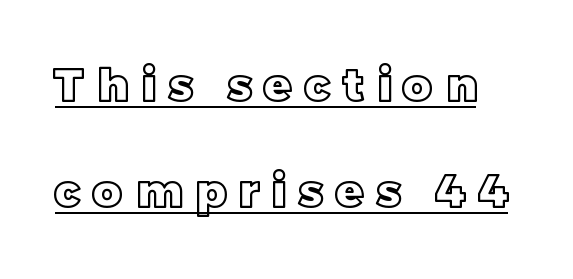
Q: Is the text italic (slanted)? A: No, it is upright.
Q: Is the text underlined? A: Yes.
Q: Is the spacing between letters normal or unusually wide? A: Unusually wide.
Q: Is the spacing between lines tight, normal or loose? A: Loose.
Q: Width (condensed, normal, or wide)? A: Normal.
Q: x-height? A: Large.
Q: Monospaced? A: No.
